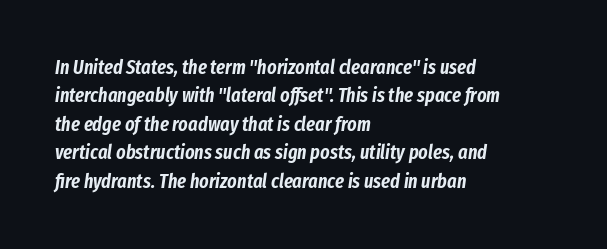
The image shows 20 px text type, italic (leaning right); set left-aligned, normal line spacing (1.42x), normal letter spacing, not underlined.
